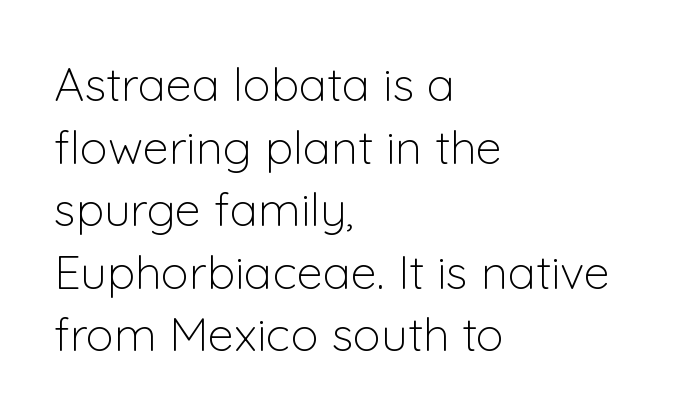
Bold? No — there's no thickening of the strokes. Quick note: underline off. Whoever set this chose a conventional vertical rhythm. The font family rendered here belongs to the sans-serif group. All the whitespace from short lines collects on the right. Tall strokes in this sample are plumb rather than angled.
